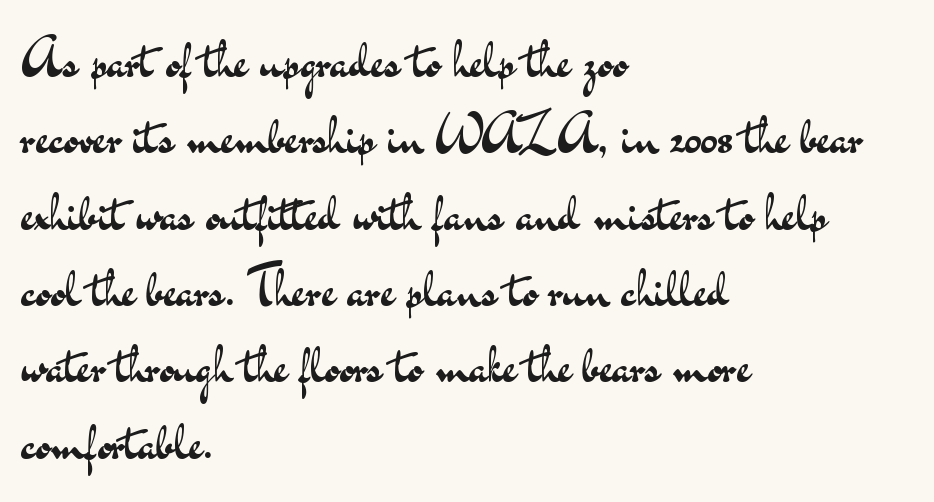
Interline gaps are of average width in this sample. Heaviness? Minimal to ordinary, like unemphasized prose. Here the designer chose a conventional face with non-uniform glyph widths. Between one letter and the next there's only the usual sliver of space.
